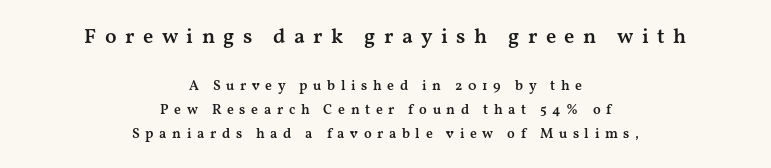
{"italic": "no", "bold": "semi", "underline": "no", "align": "center", "line_spacing_ratio": 1.71, "letter_spacing": "wide", "letter_spacing_em": 0.4, "larger_block": "first", "size_ratio": 1.5, "glyph_px": 21}
